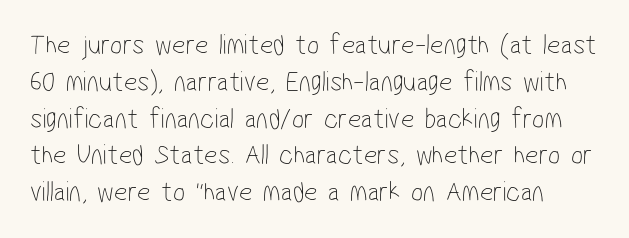
Classification — sans serif. A typesetter would call this leading conventional body-copy spacing. Heft: none added — not bold. Beneath every word, the page is bare. Inter-character spacing is left at the font's built-in metrics. A typesetter would call this proportional, since set widths differ per character.
